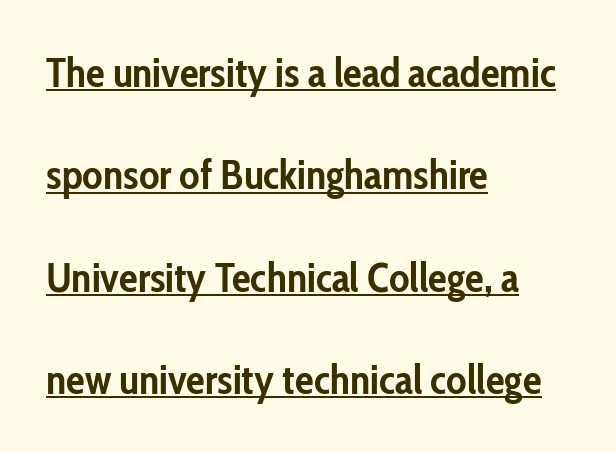
The image shows 42 px semibold, condensed sans-serif type, upright; set left-aligned, loose line spacing (2.44x), normal letter spacing, underlined; low stroke contrast and a medium x-height.
